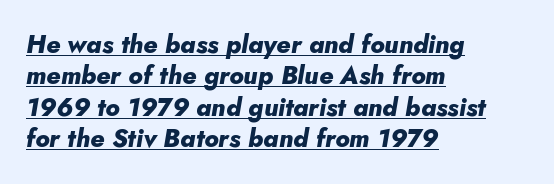
{"italic": "yes", "lean": "right", "slant_degrees": 10, "bold": "yes", "underline": "yes", "align": "left", "line_spacing": "normal", "line_spacing_ratio": 1.26, "letter_spacing": "normal", "letter_spacing_em": 0.0, "glyph_px": 25}
